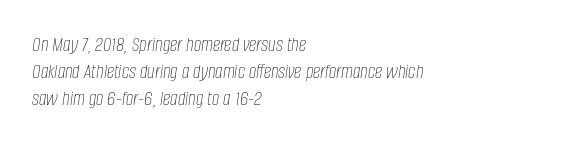
{"italic": "yes", "lean": "right", "slant_degrees": 8, "bold": "no", "underline": "no", "align": "left", "line_spacing": "normal", "line_spacing_ratio": 1.28, "letter_spacing": "normal", "letter_spacing_em": 0.0, "glyph_px": 21}
